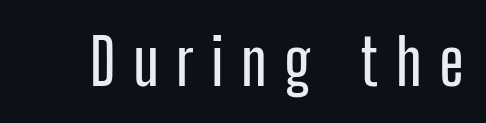
Q: Is the text italic (slanted)? A: No, it is upright.
Q: Is the typeface a serif or a sans-serif typeface? A: Sans-serif.
Q: Is the text underlined? A: No.
Q: Is the spacing between letters normal or unusually wide? A: Unusually wide.
Q: Width (condensed, normal, or wide)? A: Condensed.
Q: Stroke contrast? A: Low.
Q: x-height? A: Medium.
Q: Monospaced? A: No.
